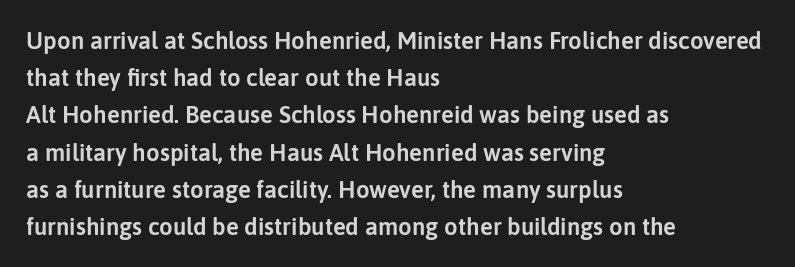
The image shows 24 px text type, upright; set left-aligned, normal line spacing (1.55x), normal letter spacing, not underlined.
